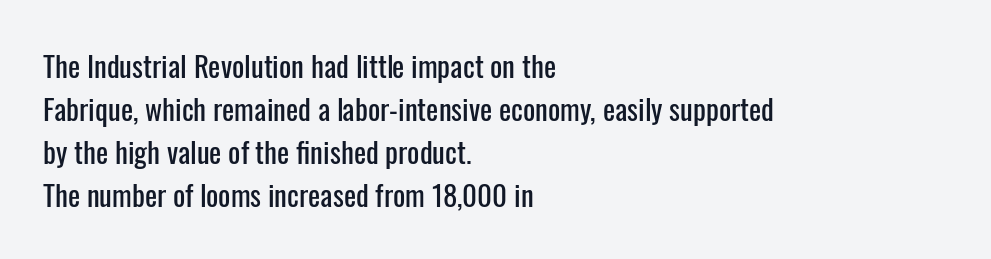
Q: Is the text italic (slanted)? A: No, it is upright.
Q: Is the typeface a serif or a sans-serif typeface? A: Sans-serif.
Q: Is the text underlined? A: No.
Q: How is the paragraph aligned? A: Left-aligned.
Q: Is the spacing between letters normal or unusually wide? A: Normal.
Q: Is the spacing between lines tight, normal or loose? A: Normal.
Q: Width (condensed, normal, or wide)? A: Condensed.
Q: Stroke contrast? A: Low.
Q: x-height? A: Medium.
Q: Monospaced? A: No.
